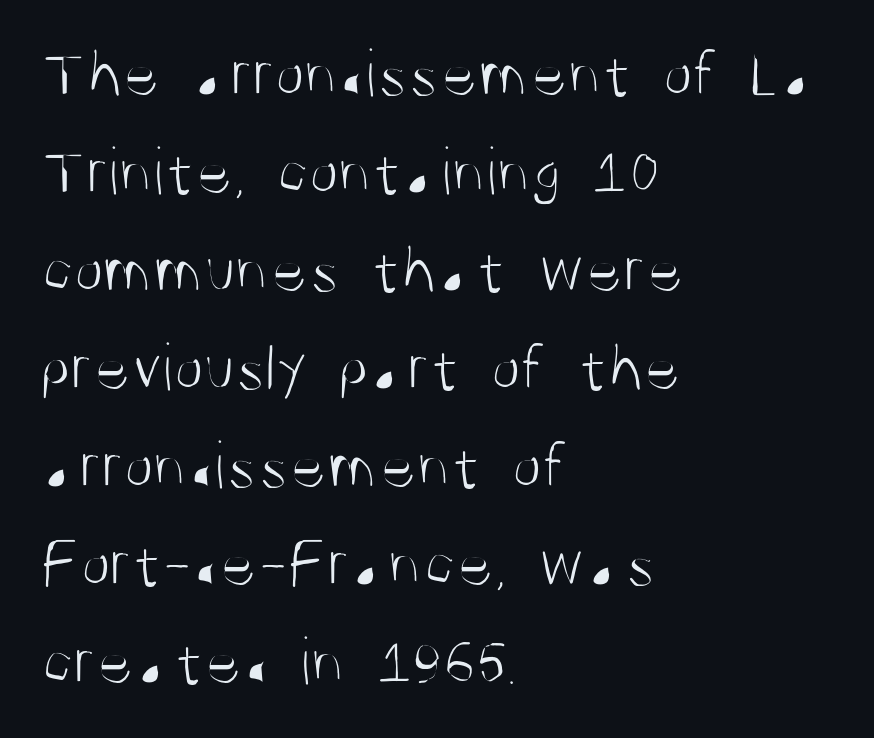
{"serif": "no", "italic": "no", "bold": "no", "weight": "light", "width": "condensed", "stroke_contrast": "medium", "x_height": "large", "monospaced": "no", "underline": "no", "align": "left", "line_spacing": "normal", "line_spacing_ratio": 1.42, "letter_spacing": "normal", "letter_spacing_em": 0.0, "glyph_px": 69}
